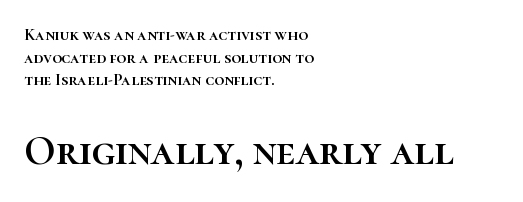
The image shows 42 px text type, upright; set left-aligned, normal line spacing (1.33x), normal letter spacing, not underlined; the second (bottom) block is 2.47x larger; high stroke contrast and a medium x-height.
